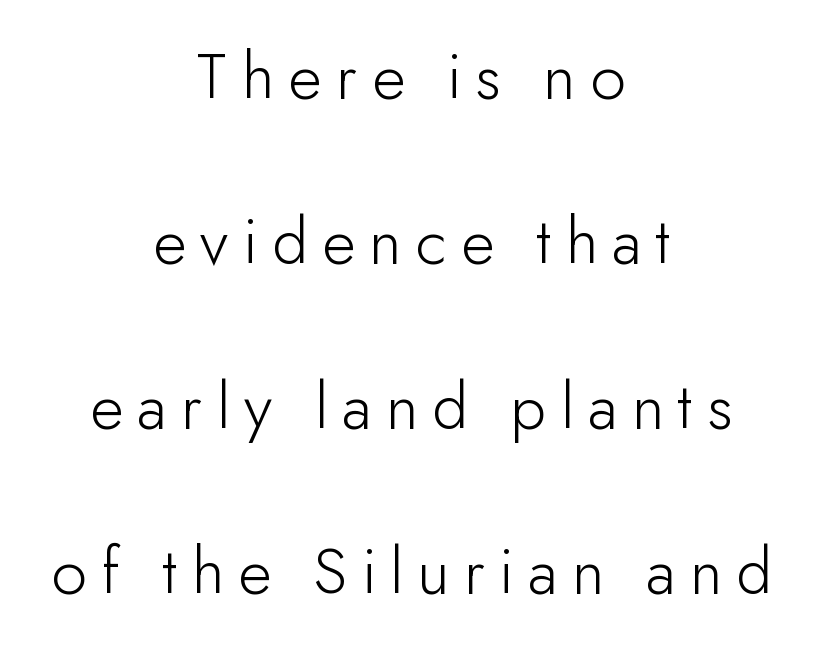
The image shows 69 px light sans-serif type, upright; set centered, loose line spacing (2.39x), unusually wide letter spacing (+0.21 em), not underlined; low stroke contrast and a small x-height.
